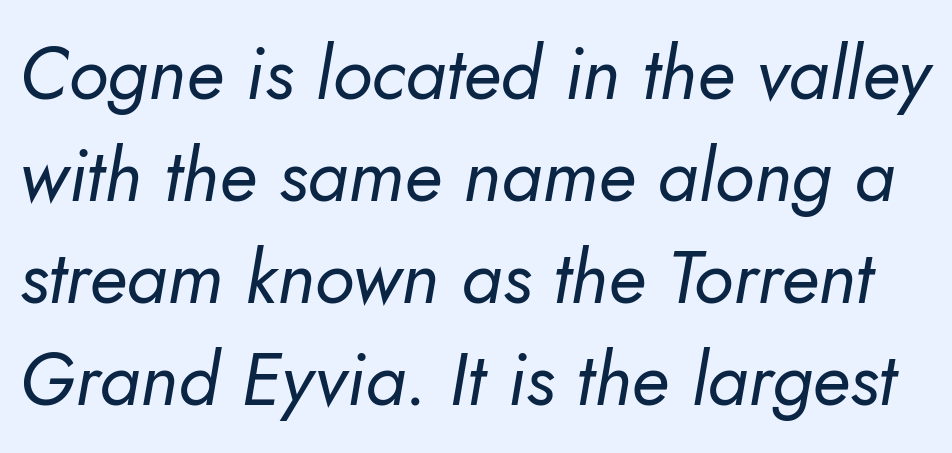
{"serif": "no", "bold": "no", "weight": "regular", "width": "normal", "stroke_contrast": "low", "x_height": "small", "monospaced": "no", "underline": "no", "line_spacing": "normal", "line_spacing_ratio": 1.38, "letter_spacing": "normal", "letter_spacing_em": 0.0, "glyph_px": 74}
